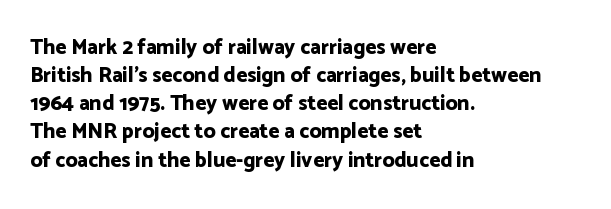
Q: Is the text bold? A: Yes.
Q: Is the text italic (slanted)? A: No, it is upright.
Q: Is the text underlined? A: No.
Q: How is the paragraph aligned? A: Left-aligned.
Q: Is the spacing between letters normal or unusually wide? A: Normal.
Q: Is the spacing between lines tight, normal or loose? A: Normal.
